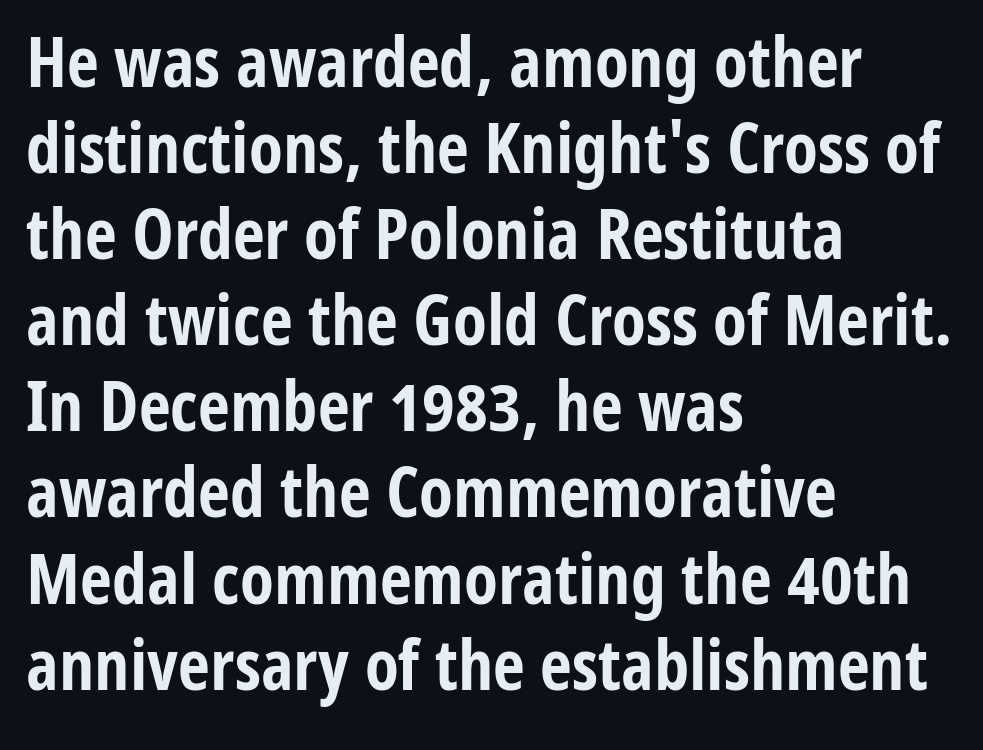
The image shows 70 px bold, condensed sans-serif type, upright; set left-aligned, line spacing 1.23x, normal letter spacing, not underlined; low stroke contrast and a medium x-height.
